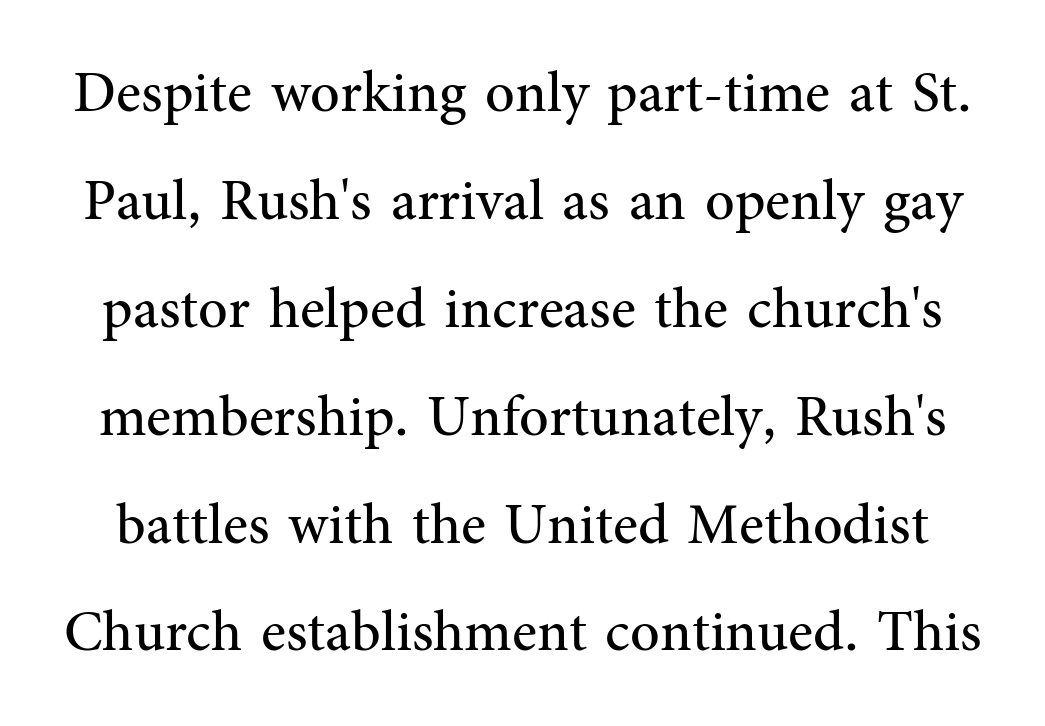
{"serif": "yes", "italic": "no", "bold": "no", "weight": "regular", "width": "normal", "stroke_contrast": "medium", "x_height": "medium", "monospaced": "no", "underline": "no", "line_spacing_ratio": 1.86, "letter_spacing": "normal", "letter_spacing_em": 0.0, "glyph_px": 58}
